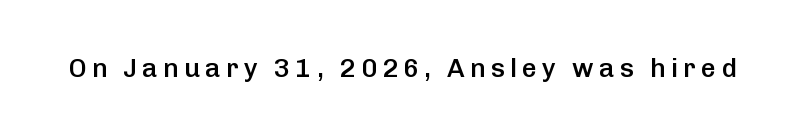
{"italic": "no", "bold": "semi", "underline": "no", "letter_spacing": "wide", "letter_spacing_em": 0.2, "glyph_px": 26}
